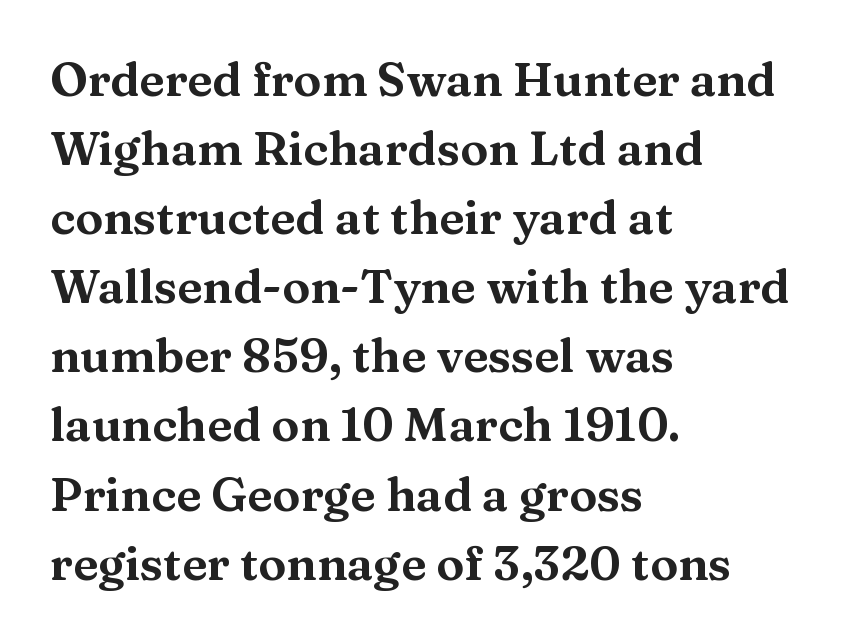
The image shows 47 px wide serif type, upright; set left-aligned, normal line spacing (1.47x), normal letter spacing, not underlined; medium stroke contrast and a medium x-height.
